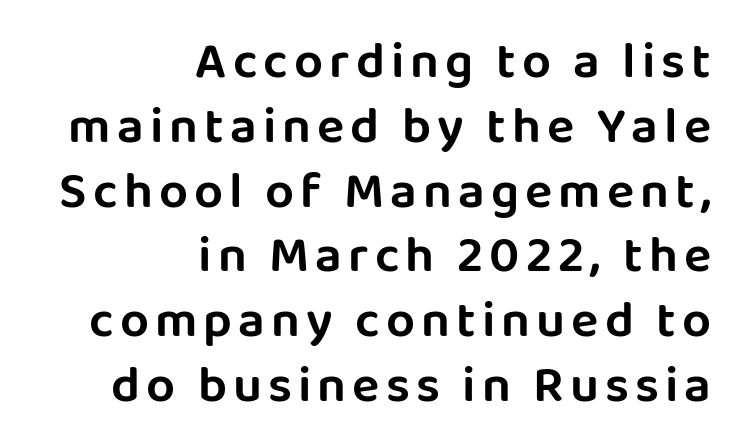
Q: Is the text italic (slanted)? A: No, it is upright.
Q: Is the typeface a serif or a sans-serif typeface? A: Sans-serif.
Q: Is the text underlined? A: No.
Q: How is the paragraph aligned? A: Right-aligned.
Q: Is the spacing between lines tight, normal or loose? A: Normal.
Q: Width (condensed, normal, or wide)? A: Normal.
Q: Stroke contrast? A: Low.
Q: x-height? A: Large.
Q: Monospaced? A: No.
